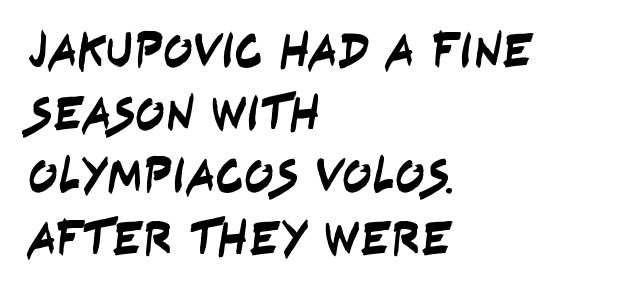
The image shows 49 px condensed sans-serif type; set left-aligned, normal line spacing (1.28x), normal letter spacing, not underlined; low stroke contrast and a large x-height.
